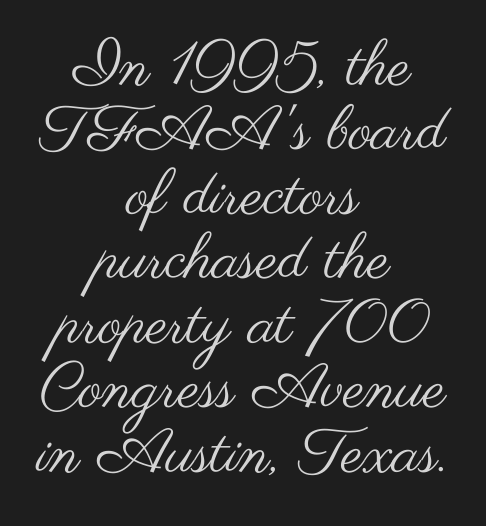
{"serif": "no", "bold": "no", "weight": "regular", "width": "wide", "stroke_contrast": "medium", "x_height": "small", "monospaced": "no", "underline": "no", "align": "center", "line_spacing": "tight", "line_spacing_ratio": 1.04, "letter_spacing": "normal", "letter_spacing_em": 0.0, "glyph_px": 62}
